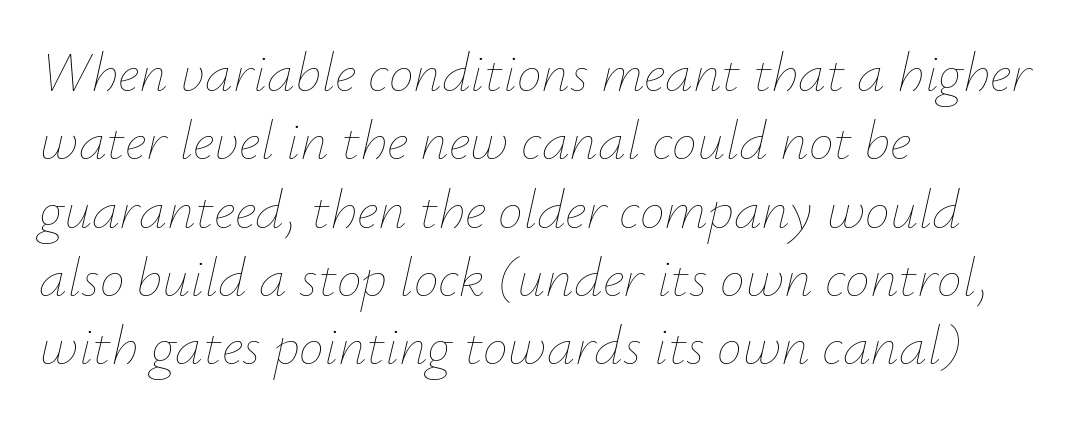
{"italic": "yes", "lean": "right", "slant_degrees": 12, "bold": "no", "weight": "thin", "width": "normal", "stroke_contrast": "low", "x_height": "small", "monospaced": "no", "underline": "no", "align": "left", "line_spacing_ratio": 1.22, "letter_spacing": "normal", "letter_spacing_em": 0.0, "glyph_px": 56}
